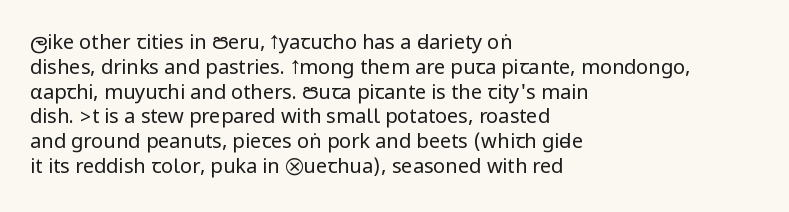
The image shows 20 px text type, upright; set left-aligned, line spacing 1.24x, normal letter spacing, not underlined.
